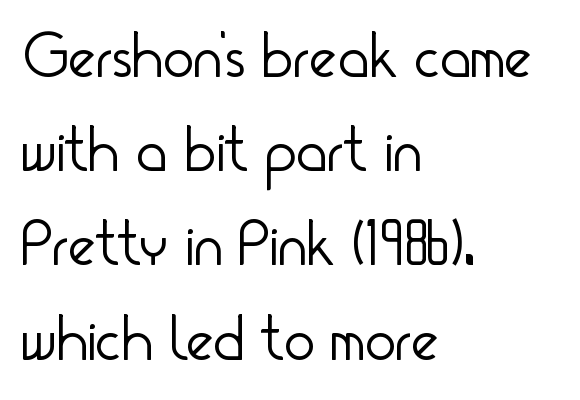
Q: Is the text bold? A: No.
Q: Is the text italic (slanted)? A: No, it is upright.
Q: Is the typeface a serif or a sans-serif typeface? A: Sans-serif.
Q: Is the text underlined? A: No.
Q: How is the paragraph aligned? A: Left-aligned.
Q: Is the spacing between letters normal or unusually wide? A: Normal.
Q: Is the spacing between lines tight, normal or loose? A: Normal.
Q: Width (condensed, normal, or wide)? A: Condensed.
Q: Stroke contrast? A: Low.
Q: x-height? A: Small.
Q: Monospaced? A: No.
